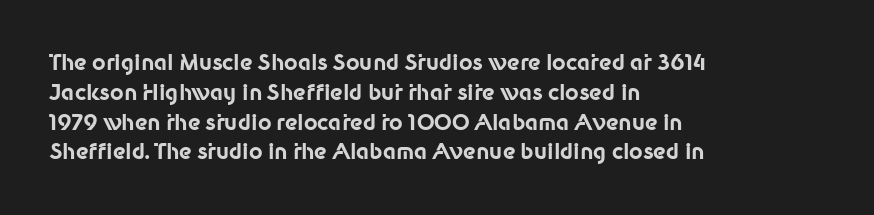
{"italic": "no", "bold": "yes", "underline": "no", "align": "left", "line_spacing": "normal", "line_spacing_ratio": 1.42, "letter_spacing": "normal", "letter_spacing_em": 0.0, "glyph_px": 21}
